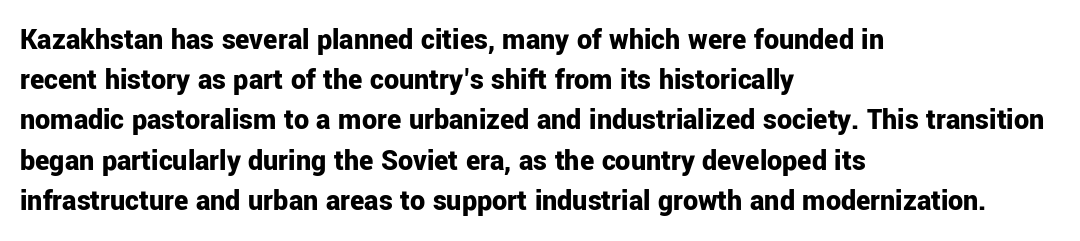
The typesetter chose a ragged-right arrangement here. You'd pick this weight for a headline — it's a proper bold. Decoration check: the copy has no underline. In terms of leading, this rendering sits right in the middle. The letters sit at their default tracking, neither squeezed nor spread. Proportional: the letters do not fall into vertical columns.
